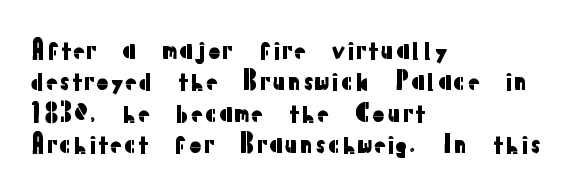
{"italic": "no", "underline": "no", "align": "left", "line_spacing": "normal", "line_spacing_ratio": 1.31, "letter_spacing": "normal", "letter_spacing_em": 0.0, "glyph_px": 24}
